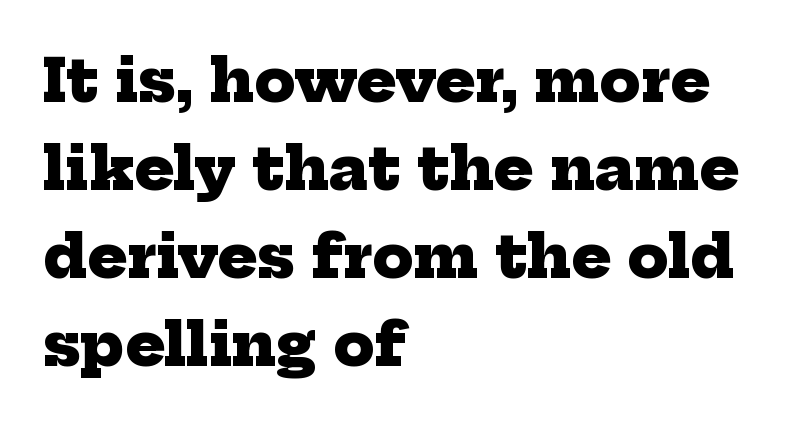
{"serif": "yes", "bold": "yes", "weight": "heavy", "width": "normal", "stroke_contrast": "low", "x_height": "medium", "monospaced": "no", "underline": "no", "align": "left", "line_spacing": "normal", "line_spacing_ratio": 1.49, "letter_spacing": "normal", "letter_spacing_em": 0.0, "glyph_px": 59}
